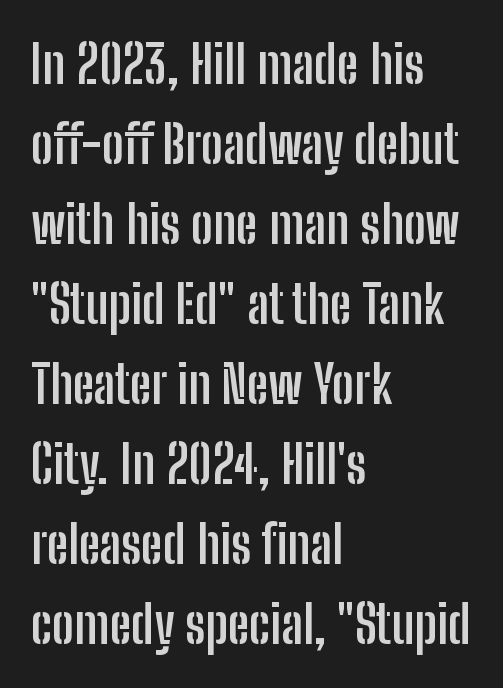
Q: Is the text bold? A: Yes.
Q: Is the text italic (slanted)? A: No, it is upright.
Q: Is the typeface a serif or a sans-serif typeface? A: Sans-serif.
Q: Is the text underlined? A: No.
Q: How is the paragraph aligned? A: Left-aligned.
Q: Is the spacing between letters normal or unusually wide? A: Normal.
Q: Is the spacing between lines tight, normal or loose? A: Normal.
Q: Width (condensed, normal, or wide)? A: Condensed.
Q: Stroke contrast? A: Low.
Q: x-height? A: Medium.
Q: Monospaced? A: No.
